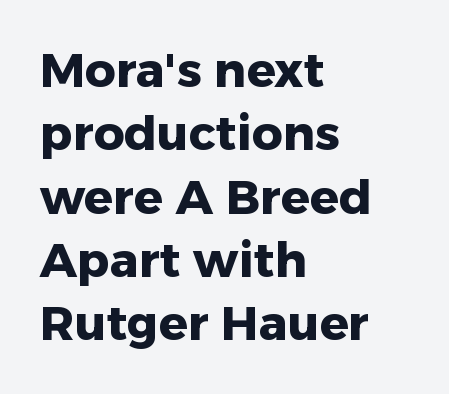
Q: Is the text bold? A: Yes.
Q: Is the text italic (slanted)? A: No, it is upright.
Q: Is the typeface a serif or a sans-serif typeface? A: Sans-serif.
Q: Is the text underlined? A: No.
Q: How is the paragraph aligned? A: Left-aligned.
Q: Is the spacing between letters normal or unusually wide? A: Normal.
Q: Is the spacing between lines tight, normal or loose? A: Normal.
Q: Width (condensed, normal, or wide)? A: Normal.
Q: Stroke contrast? A: Low.
Q: x-height? A: Medium.
Q: Monospaced? A: No.
